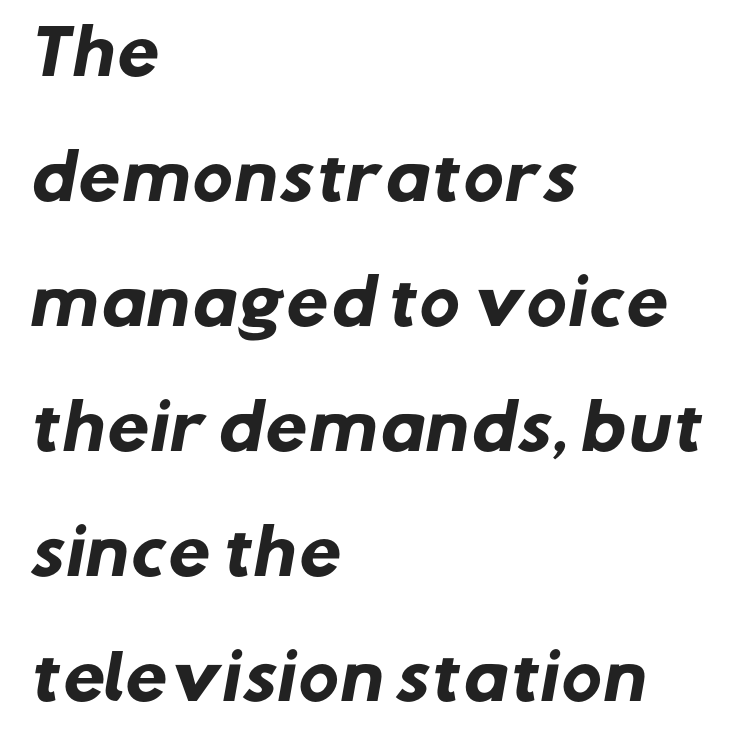
{"serif": "no", "bold": "yes", "weight": "heavy", "width": "normal", "stroke_contrast": "low", "x_height": "medium", "monospaced": "no", "underline": "no", "align": "left", "line_spacing": "loose", "line_spacing_ratio": 2.05, "letter_spacing": "normal", "letter_spacing_em": 0.0, "glyph_px": 61}
